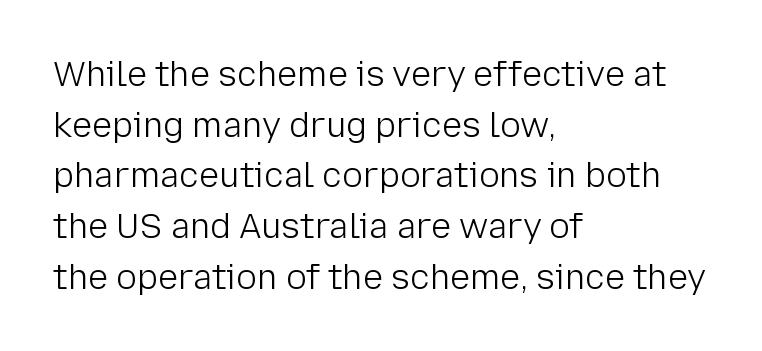
{"serif": "no", "italic": "no", "bold": "no", "weight": "light", "width": "normal", "stroke_contrast": "low", "x_height": "medium", "monospaced": "no", "underline": "no", "align": "left", "line_spacing": "normal", "line_spacing_ratio": 1.49, "letter_spacing": "normal", "letter_spacing_em": 0.0, "glyph_px": 34}
